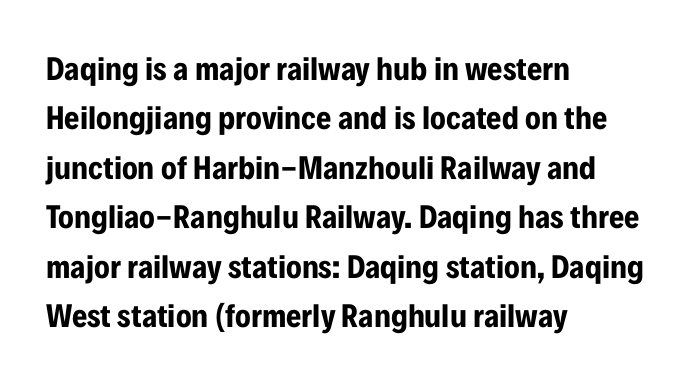
{"serif": "no", "italic": "no", "bold": "yes", "weight": "bold", "width": "condensed", "stroke_contrast": "low", "x_height": "medium", "monospaced": "no", "underline": "no", "align": "left", "line_spacing": "normal", "line_spacing_ratio": 1.5, "letter_spacing": "normal", "letter_spacing_em": 0.0, "glyph_px": 33}
